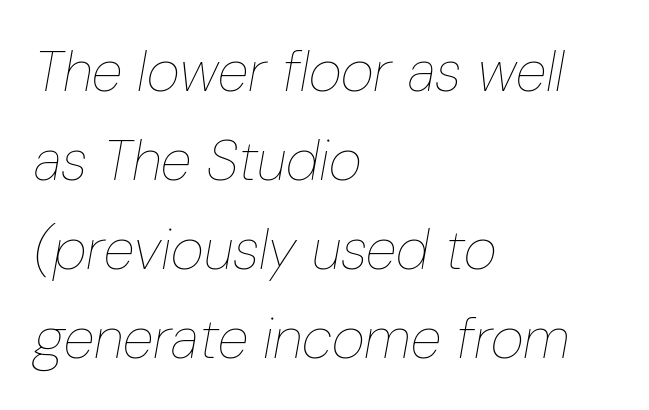
Glyph-to-glyph distance matches everyday printed text. The cut favours lightness, reaching ordinary text weight at its darkest. The rows are spaced the way most documents space them. The typesetter chose a ragged-right arrangement here. A typesetter would call this proportional, since set widths differ per character.
